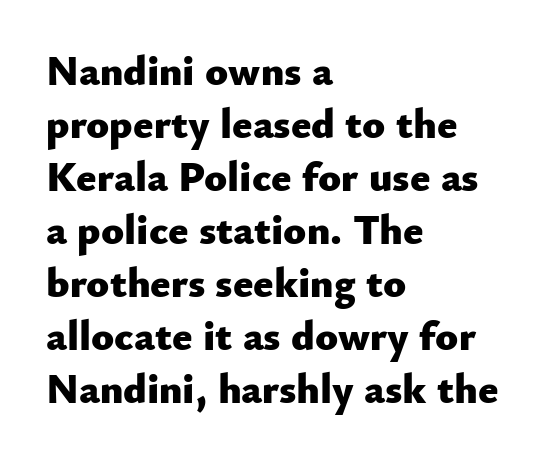
The image shows 42 px heavy sans-serif type, upright; set left-aligned, normal line spacing (1.26x), normal letter spacing, not underlined; low stroke contrast and a small x-height.
